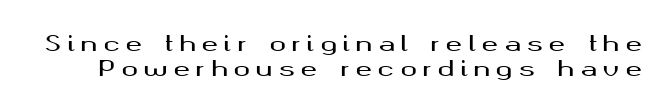
Designer's note — italics off, roman on. Compared with typical body copy, the letter spacing here is much looser. Cramped leading. Just letters on the line, the space beneath them empty.
